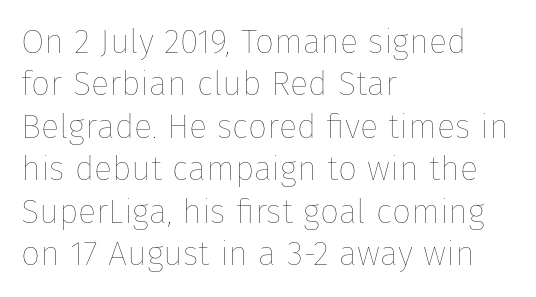
The image shows 34 px thin type, upright; set left-aligned, normal line spacing (1.25x), normal letter spacing, not underlined; low stroke contrast and a medium x-height.
